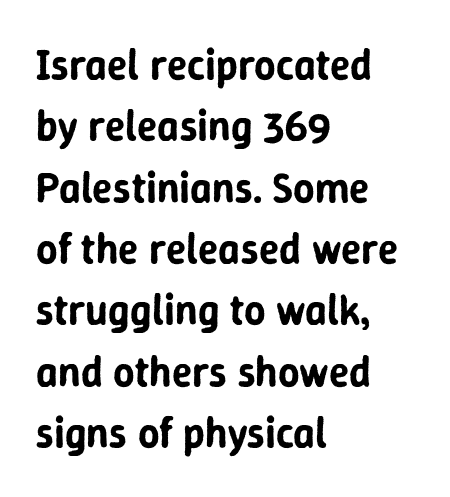
The image shows 42 px sans-serif type, upright; set left-aligned, normal line spacing (1.46x), normal letter spacing, not underlined; low stroke contrast and a medium x-height.
